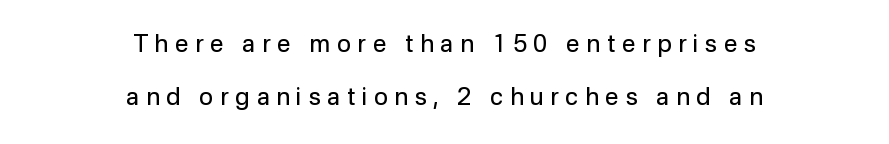
{"italic": "no", "bold": "no", "underline": "no", "align": "center", "line_spacing": "loose", "line_spacing_ratio": 2.2, "letter_spacing": "wide", "letter_spacing_em": 0.28, "glyph_px": 24}
